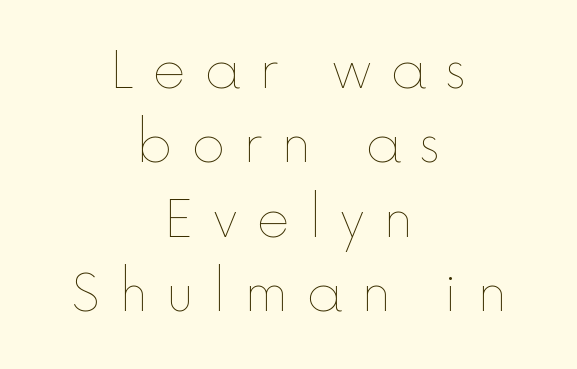
{"italic": "no", "bold": "no", "weight": "thin", "width": "normal", "x_height": "medium", "monospaced": "no", "underline": "no", "align": "center", "line_spacing": "normal", "line_spacing_ratio": 1.46, "letter_spacing": "wide", "letter_spacing_em": 0.37, "glyph_px": 51}
